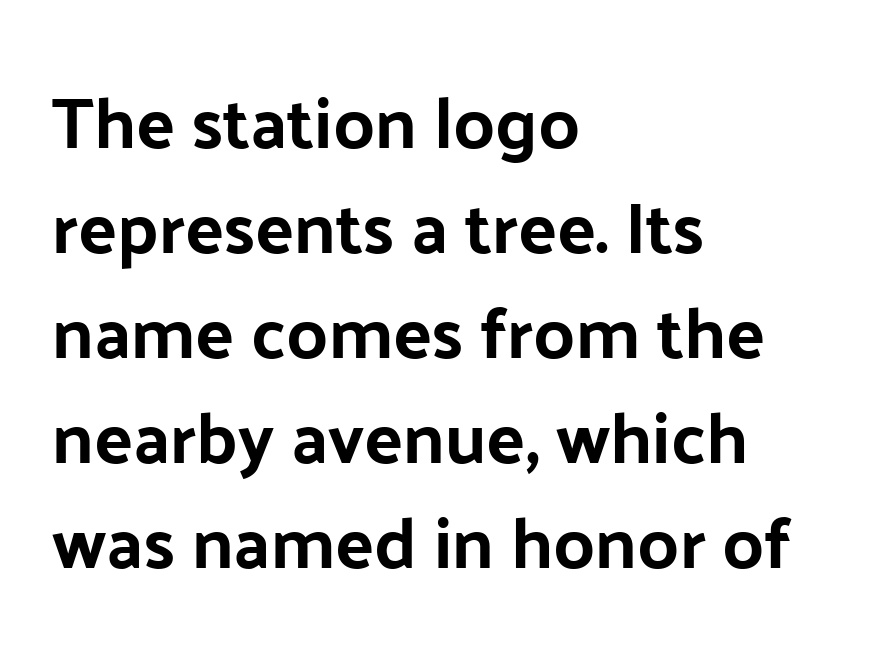
{"serif": "no", "italic": "no", "width": "normal", "stroke_contrast": "low", "x_height": "medium", "monospaced": "no", "underline": "no", "align": "left", "line_spacing": "normal", "line_spacing_ratio": 1.46, "letter_spacing": "normal", "letter_spacing_em": 0.0, "glyph_px": 72}
